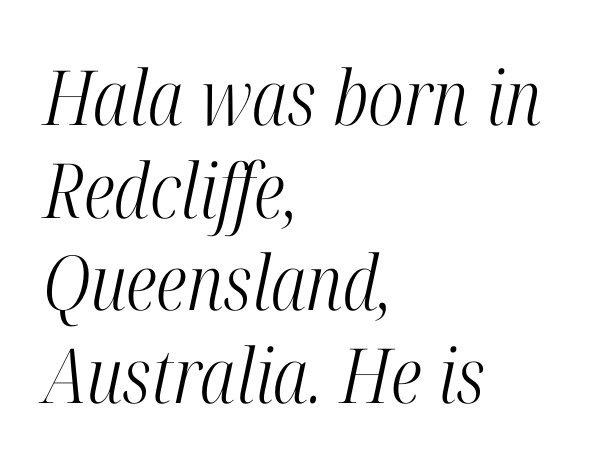
{"serif": "yes", "italic": "yes", "lean": "right", "slant_degrees": 12, "bold": "no", "weight": "light", "width": "condensed", "stroke_contrast": "high", "x_height": "medium", "monospaced": "no", "underline": "no", "align": "left", "line_spacing_ratio": 1.22, "letter_spacing": "normal", "letter_spacing_em": 0.0, "glyph_px": 76}
